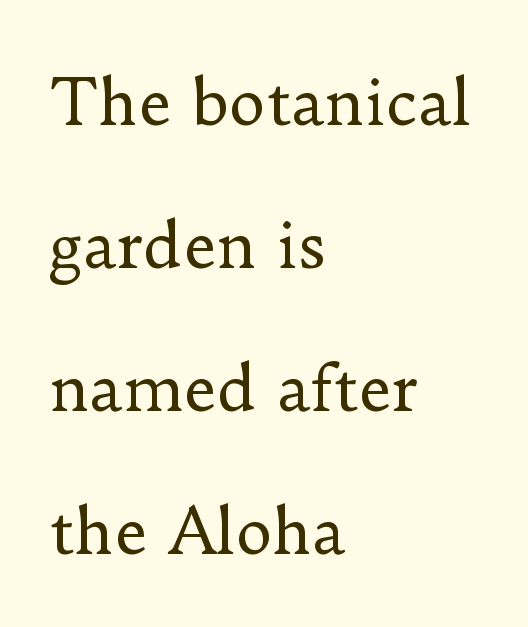
The image shows 63 px regular-weight serif type, upright; set left-aligned, loose line spacing (2.27x), normal letter spacing, not underlined; low stroke contrast and a small x-height.
